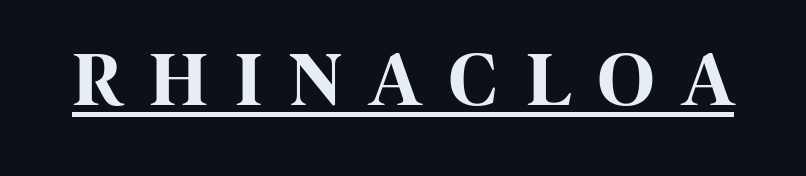
{"serif": "no", "italic": "no", "bold": "yes", "weight": "bold", "width": "condensed", "stroke_contrast": "high", "x_height": "large", "monospaced": "no", "underline": "yes", "letter_spacing": "wide", "letter_spacing_em": 0.38, "glyph_px": 77}
